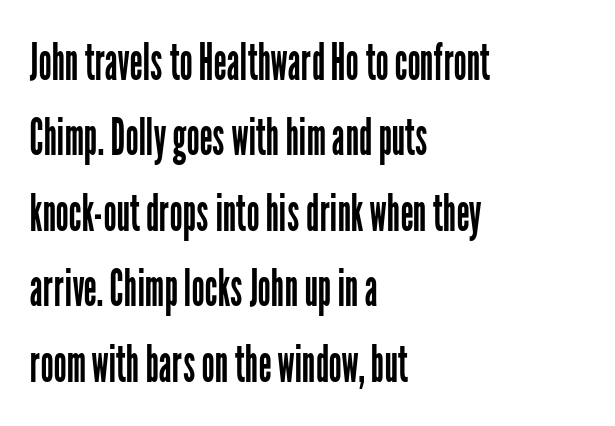
Q: Is the text bold? A: No.
Q: Is the text italic (slanted)? A: No, it is upright.
Q: Is the typeface a serif or a sans-serif typeface? A: Sans-serif.
Q: Is the text underlined? A: No.
Q: How is the paragraph aligned? A: Left-aligned.
Q: Is the spacing between letters normal or unusually wide? A: Normal.
Q: Is the spacing between lines tight, normal or loose? A: Normal.
Q: Width (condensed, normal, or wide)? A: Condensed.
Q: Stroke contrast? A: Low.
Q: x-height? A: Medium.
Q: Monospaced? A: No.
